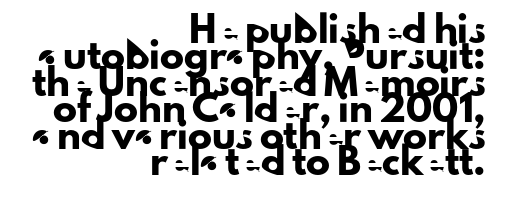
Q: Is the text italic (slanted)? A: No, it is upright.
Q: Is the text underlined? A: No.
Q: How is the paragraph aligned? A: Right-aligned.
Q: Is the spacing between letters normal or unusually wide? A: Normal.
Q: Is the spacing between lines tight, normal or loose? A: Tight.
